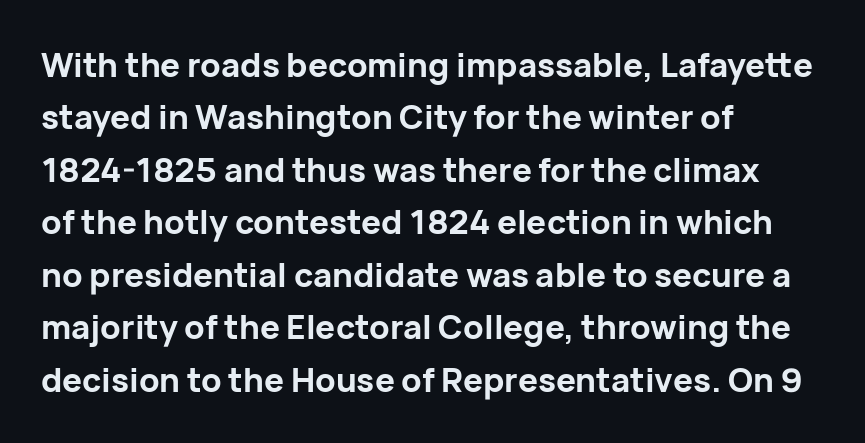
Q: Is the text bold? A: Yes.
Q: Is the text italic (slanted)? A: No, it is upright.
Q: Is the typeface a serif or a sans-serif typeface? A: Sans-serif.
Q: Is the text underlined? A: No.
Q: How is the paragraph aligned? A: Left-aligned.
Q: Is the spacing between letters normal or unusually wide? A: Normal.
Q: Is the spacing between lines tight, normal or loose? A: Normal.
Q: Width (condensed, normal, or wide)? A: Normal.
Q: Stroke contrast? A: Low.
Q: x-height? A: Medium.
Q: Monospaced? A: No.
